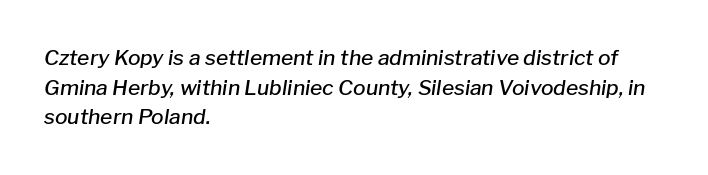
Q: Is the text bold? A: Semi-bold.
Q: Is the text italic (slanted)? A: Yes, it leans right by about 8 degrees.
Q: Is the text underlined? A: No.
Q: How is the paragraph aligned? A: Left-aligned.
Q: Is the spacing between letters normal or unusually wide? A: Normal.
Q: Is the spacing between lines tight, normal or loose? A: Normal.
